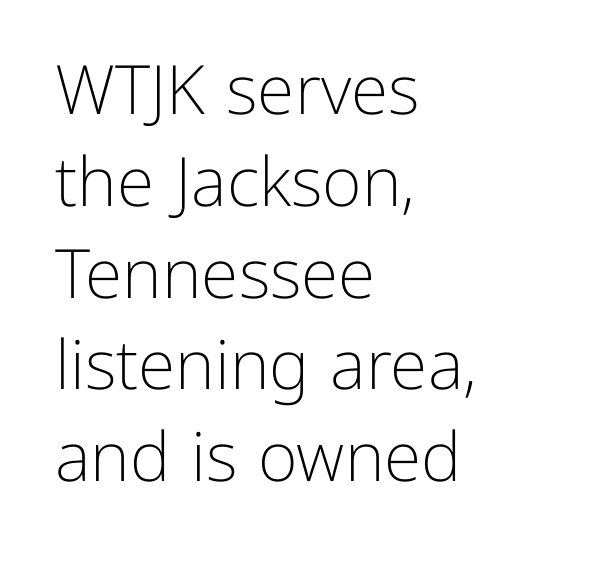
Observe the absence of serifs on each vertical stroke in this sample. Each letter keeps its own natural width here, so spacing adapts to shape. What's the leading like? Ordinary, nothing unusual. This sample uses an upright cut, with every glyph sitting square on the baseline. Where is the straight margin? On the left. The typeface has the unassuming heft of standard copy or less.
